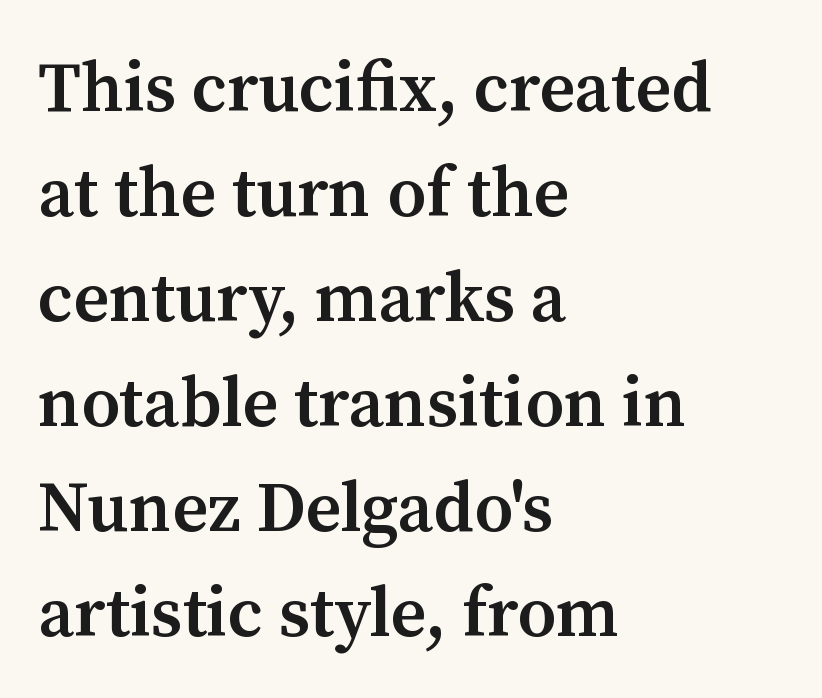
{"serif": "yes", "italic": "no", "bold": "semi", "weight": "semibold", "width": "normal", "stroke_contrast": "medium", "x_height": "medium", "monospaced": "no", "underline": "no", "align": "left", "line_spacing": "normal", "line_spacing_ratio": 1.5, "letter_spacing": "normal", "letter_spacing_em": 0.0, "glyph_px": 70}
